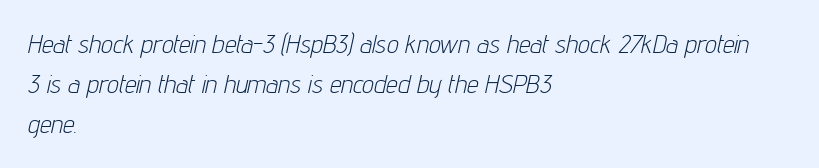
The rendering anchors every line to the left-hand side. Unmarked baselines from the first word to the last. The typesetting does not lean heavy: it is not bold. Observe the lean: these are italic letterforms. Whoever set this chose a conventional vertical rhythm.
